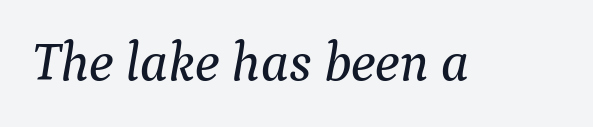
The image shows 55 px serif type, italic (leaning right); set normal letter spacing, not underlined; medium stroke contrast and a medium x-height.
